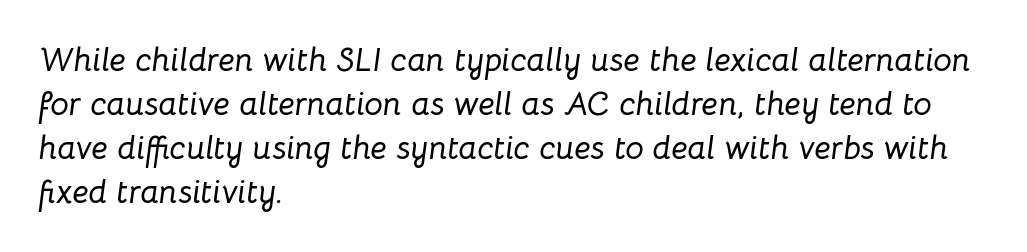
The image shows 33 px text type, italic (leaning right); set left-aligned, normal line spacing (1.33x), normal letter spacing, not underlined; low stroke contrast and a medium x-height.
